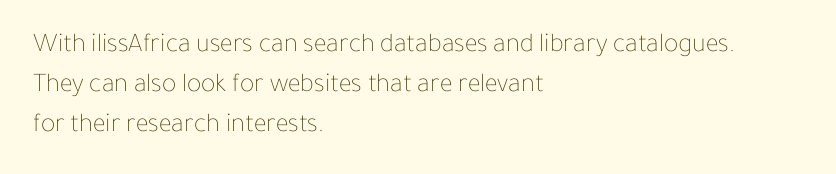
Italic: no, the glyphs are upright roman. Observe the ordinary spacing: letters are neighbours, not strangers. Line spacing here is normal. The zone under the glyphs is completely vacant. These lines stack with their left ends in a neat column.
